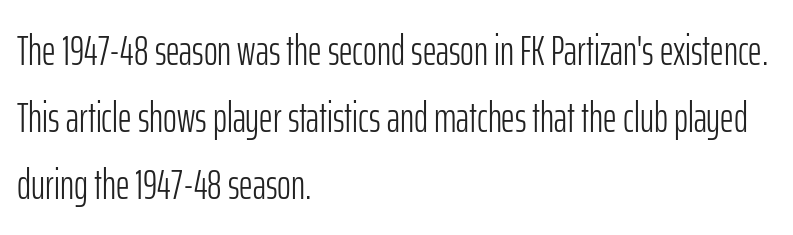
Q: Is the text bold? A: No.
Q: Is the text italic (slanted)? A: No, it is upright.
Q: Is the typeface a serif or a sans-serif typeface? A: Sans-serif.
Q: Is the text underlined? A: No.
Q: How is the paragraph aligned? A: Left-aligned.
Q: Is the spacing between letters normal or unusually wide? A: Normal.
Q: Is the spacing between lines tight, normal or loose? A: Normal.
Q: Width (condensed, normal, or wide)? A: Condensed.
Q: Stroke contrast? A: Low.
Q: x-height? A: Medium.
Q: Monospaced? A: No.
